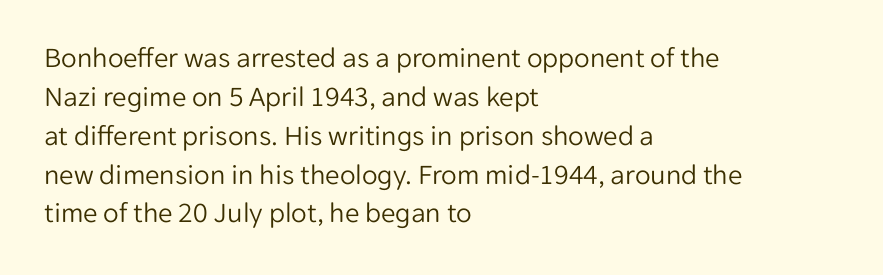
In terms of letterform style, serifs are entirely absent. Is the type heavy? It reads as light-to-regular instead. Italic: no, the glyphs are upright roman. How are the letters spaced? Ordinarily, with no added tracking. The designer left line spacing at the default. The foot of each line stays bare and open.
